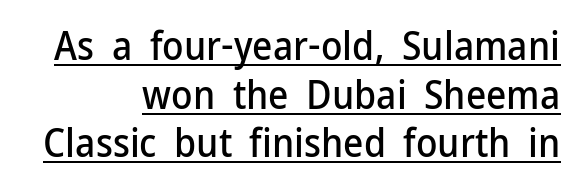
{"serif": "no", "italic": "no", "width": "normal", "stroke_contrast": "low", "x_height": "medium", "monospaced": "no", "underline": "yes", "align": "right", "line_spacing": "normal", "line_spacing_ratio": 1.25, "letter_spacing": "normal", "letter_spacing_em": 0.0, "glyph_px": 39}
